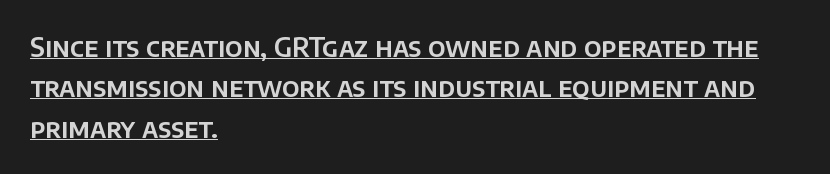
{"italic": "no", "underline": "yes", "align": "left", "line_spacing": "normal", "line_spacing_ratio": 1.55, "letter_spacing": "normal", "letter_spacing_em": 0.0, "glyph_px": 26}
